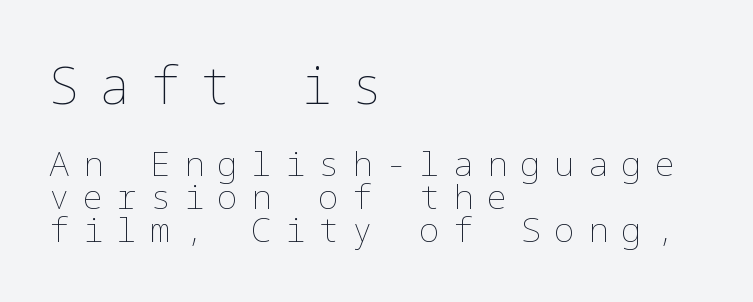
{"italic": "no", "bold": "no", "weight": "thin", "width": "normal", "stroke_contrast": "low", "x_height": "medium", "underline": "no", "align": "left", "line_spacing": "tight", "line_spacing_ratio": 0.97, "letter_spacing": "wide", "letter_spacing_em": 0.39, "larger_block": "first", "size_ratio": 1.5, "glyph_px": 51}
